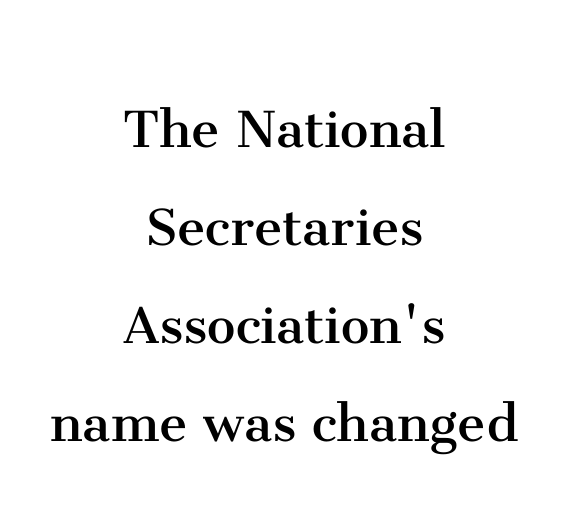
Q: Is the text bold? A: No.
Q: Is the text italic (slanted)? A: No, it is upright.
Q: Is the typeface a serif or a sans-serif typeface? A: Serif.
Q: Is the text underlined? A: No.
Q: How is the paragraph aligned? A: Centered.
Q: Is the spacing between letters normal or unusually wide? A: Normal.
Q: Is the spacing between lines tight, normal or loose? A: Normal.
Q: Width (condensed, normal, or wide)? A: Normal.
Q: Stroke contrast? A: Medium.
Q: x-height? A: Medium.
Q: Monospaced? A: No.
